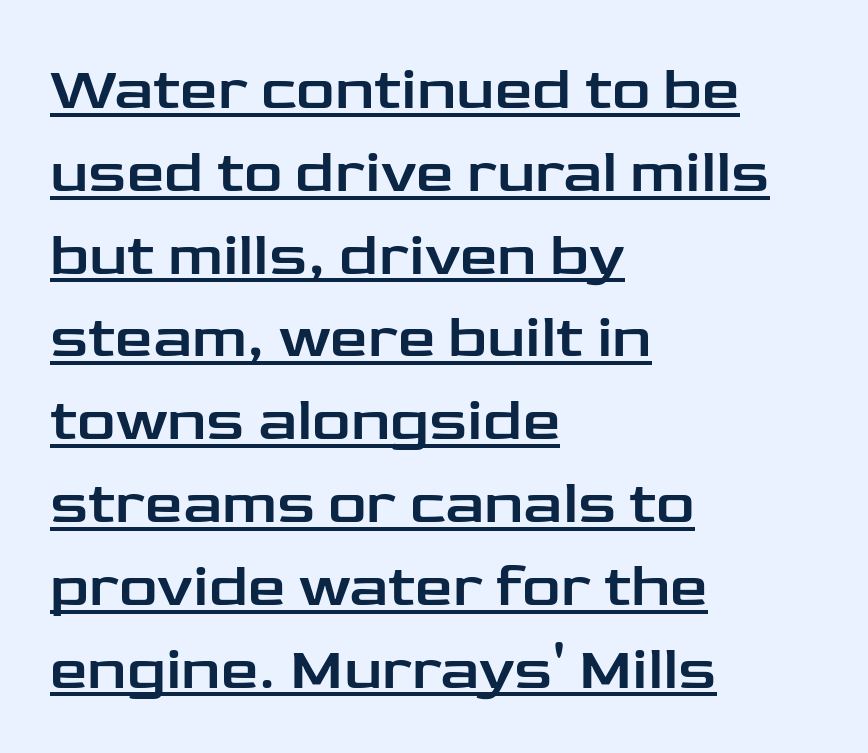
The image shows 60 px wide sans-serif type, upright; set left-aligned, normal line spacing (1.38x), normal letter spacing, underlined; low stroke contrast and a medium x-height.
